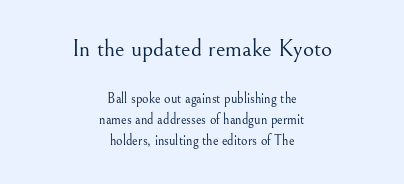
The image shows 24 px text type, upright; set centered, normal line spacing (1.49x), normal letter spacing, not underlined; the first (top) block is 1.71x larger.
